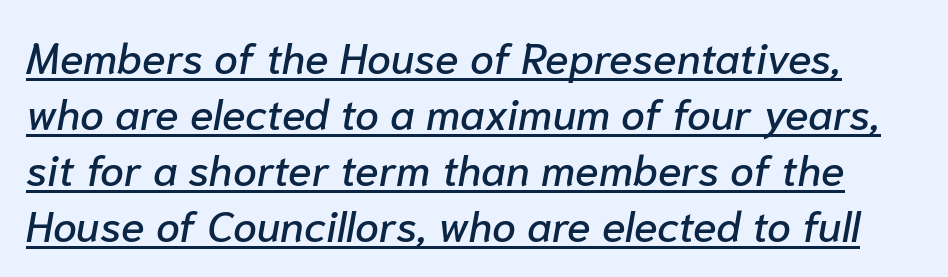
{"italic": "yes", "lean": "right", "slant_degrees": 10, "width": "normal", "stroke_contrast": "low", "x_height": "medium", "monospaced": "no", "underline": "yes", "line_spacing": "normal", "line_spacing_ratio": 1.3, "letter_spacing": "normal", "letter_spacing_em": 0.0, "glyph_px": 43}
